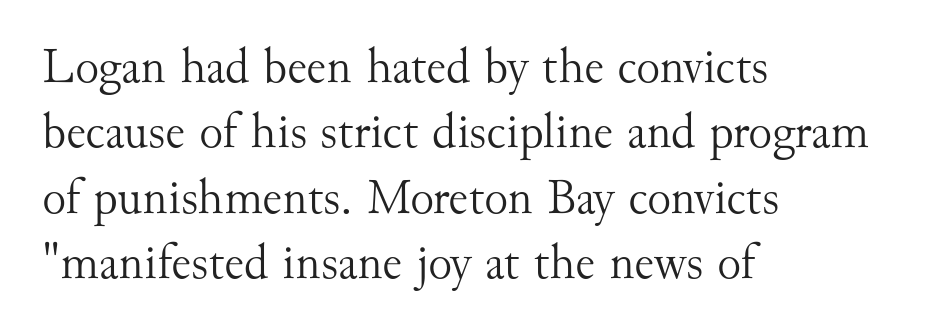
Glyph-to-glyph distance matches everyday printed text. Small tapered or slab feet sit at the stroke ends, so this counts as serif. The ragged edge is on the right, which tells us the setting is flush left. The rendering uses natural spacing where letterforms have individual widths. Summary of vertical rhythm: regular, with standard interline spacing. Has an underline been added? It has not.
